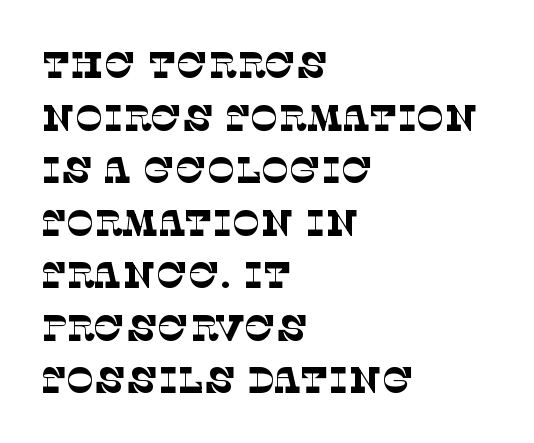
Q: Is the text bold? A: No.
Q: Is the typeface a serif or a sans-serif typeface? A: Serif.
Q: Is the text underlined? A: No.
Q: How is the paragraph aligned? A: Left-aligned.
Q: Is the spacing between letters normal or unusually wide? A: Normal.
Q: Is the spacing between lines tight, normal or loose? A: Normal.
Q: Width (condensed, normal, or wide)? A: Normal.
Q: Stroke contrast? A: Low.
Q: x-height? A: Large.
Q: Monospaced? A: No.
